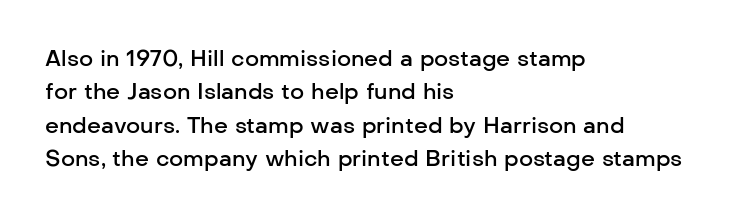
Q: Is the text bold? A: Semi-bold.
Q: Is the text italic (slanted)? A: No, it is upright.
Q: Is the text underlined? A: No.
Q: How is the paragraph aligned? A: Left-aligned.
Q: Is the spacing between letters normal or unusually wide? A: Normal.
Q: Is the spacing between lines tight, normal or loose? A: Normal.
